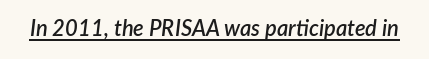
The text carries the slant typical of an italic or oblique font. Does extra space separate the letters? No, they use regular spacing. The rendering uses a semibold face; strokes are thickened but not to full bold. A baseline rule has been typeset under these characters.
